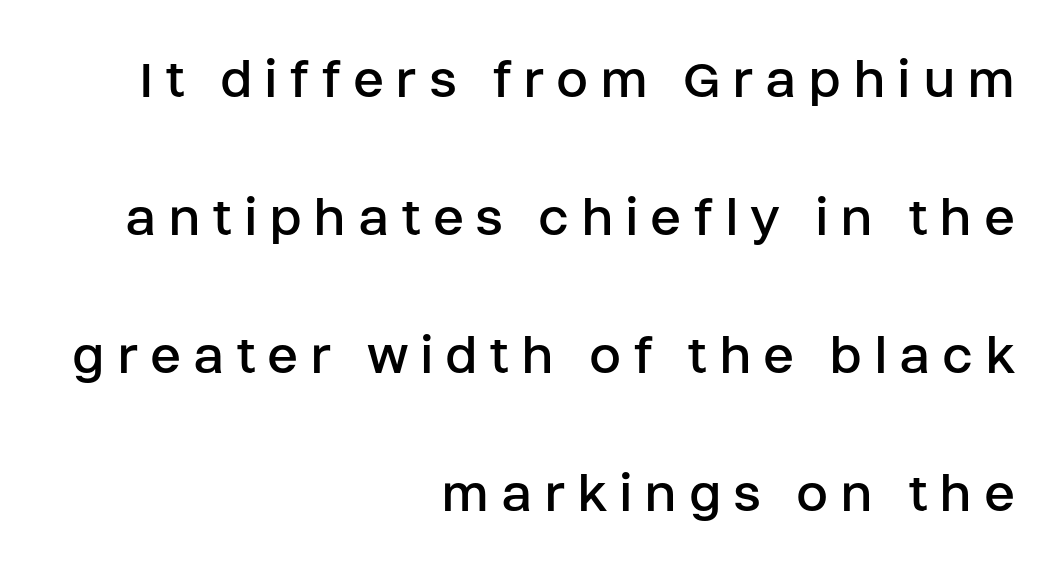
You could not count columns in this text — the font is proportionally spaced. Teacher's note: observe the even right margin — that is flush-right alignment. The space beneath each line is pristine and unruled. Glyph-to-glyph distance is far greater than everyday printed text. Regarding leading, the lines here are spaced well apart. Designer's note — italics off, roman on.
